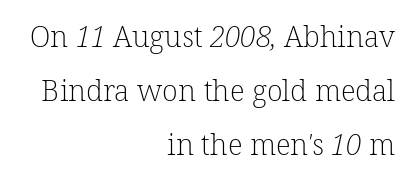
Q: Is the text bold? A: No.
Q: Is the typeface a serif or a sans-serif typeface? A: Serif.
Q: Is the text underlined? A: No.
Q: How is the paragraph aligned? A: Right-aligned.
Q: Is the spacing between letters normal or unusually wide? A: Normal.
Q: Width (condensed, normal, or wide)? A: Normal.
Q: Stroke contrast? A: Low.
Q: x-height? A: Medium.
Q: Monospaced? A: No.
